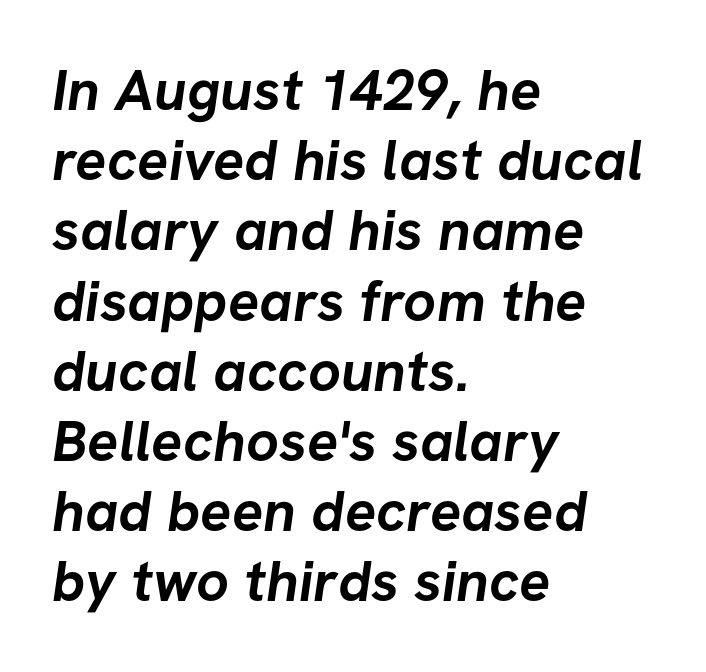
{"serif": "no", "bold": "yes", "weight": "semibold", "width": "normal", "stroke_contrast": "low", "x_height": "medium", "monospaced": "no", "underline": "no", "align": "left", "line_spacing_ratio": 1.21, "letter_spacing": "normal", "letter_spacing_em": 0.0, "glyph_px": 58}
